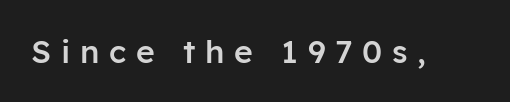
The image shows 32 px semibold sans-serif type, upright; set unusually wide letter spacing (+0.3 em), not underlined; low stroke contrast and a medium x-height.
